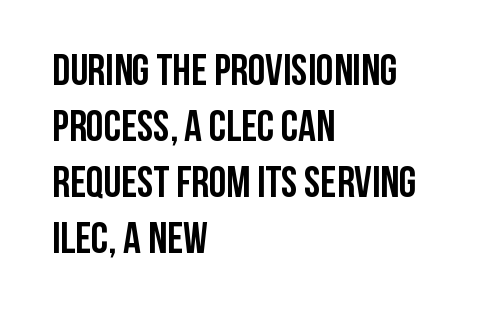
The specimen omits any rule beneath the text block's lines. These lines are rendered in a variable-pitch font. The gaps between neighbouring characters are ordinary and unremarkable. Line spacing here is normal. You can tell it's not italic because the verticals are truly vertical. The text was rendered using a sans face with plain stroke endings.
